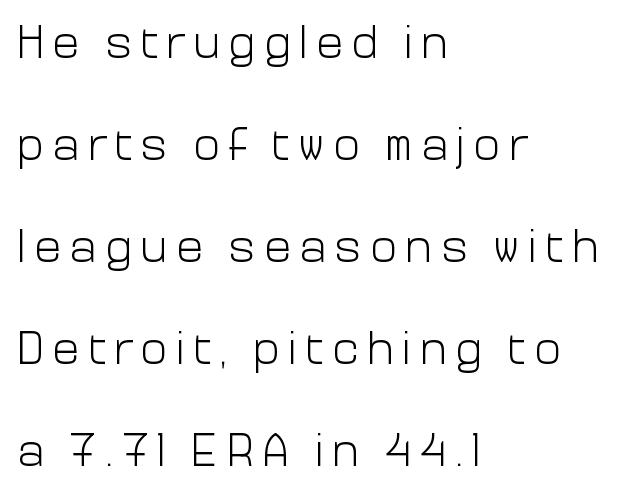
Q: Is the text bold? A: No.
Q: Is the text italic (slanted)? A: No, it is upright.
Q: Is the typeface a serif or a sans-serif typeface? A: Sans-serif.
Q: Is the text underlined? A: No.
Q: How is the paragraph aligned? A: Left-aligned.
Q: Is the spacing between lines tight, normal or loose? A: Loose.
Q: Width (condensed, normal, or wide)? A: Normal.
Q: Stroke contrast? A: Low.
Q: x-height? A: Medium.
Q: Monospaced? A: No.
